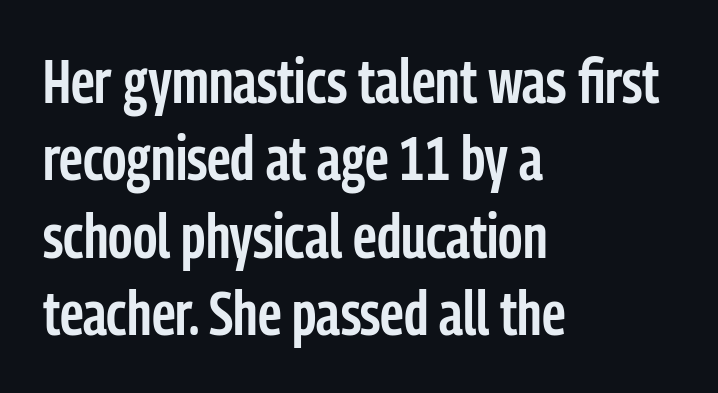
{"serif": "no", "italic": "no", "bold": "semi", "weight": "semibold", "width": "condensed", "stroke_contrast": "low", "x_height": "medium", "monospaced": "no", "underline": "no", "align": "left", "line_spacing": "normal", "line_spacing_ratio": 1.27, "letter_spacing": "normal", "letter_spacing_em": 0.0, "glyph_px": 61}
